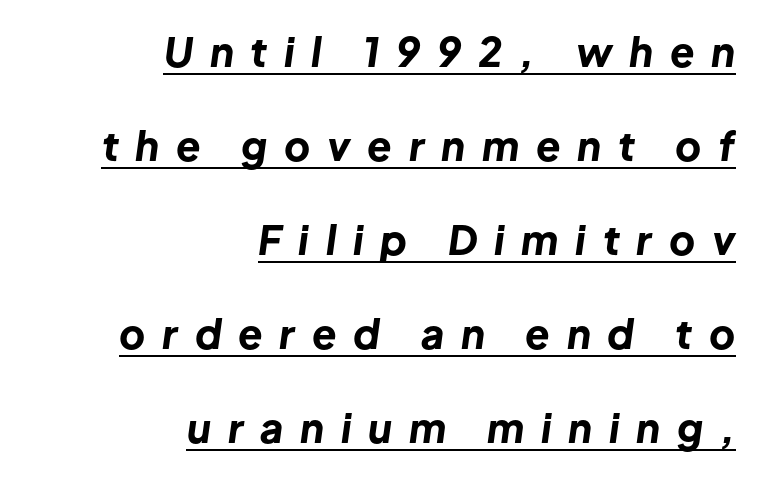
The image shows 40 px bold type, italic (leaning right); set right-aligned, loose line spacing (2.35x), unusually wide letter spacing (+0.42 em), underlined; low stroke contrast and a medium x-height.
